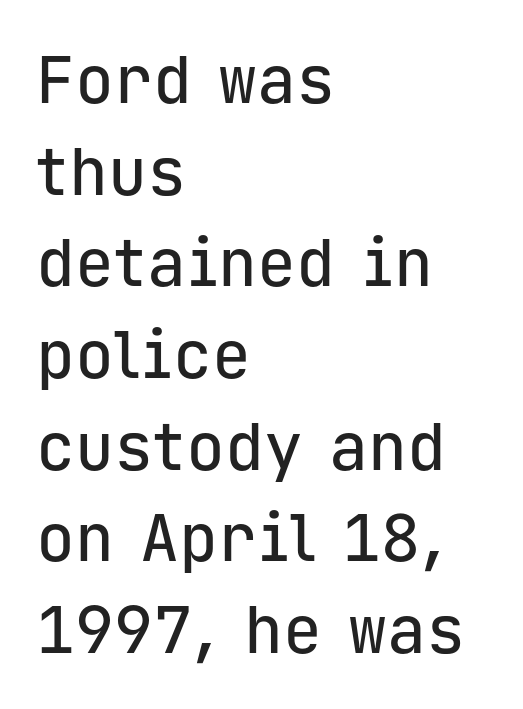
Q: Is the text italic (slanted)? A: No, it is upright.
Q: Is the typeface a serif or a sans-serif typeface? A: Sans-serif.
Q: Is the text underlined? A: No.
Q: How is the paragraph aligned? A: Left-aligned.
Q: Is the spacing between letters normal or unusually wide? A: Normal.
Q: Is the spacing between lines tight, normal or loose? A: Normal.
Q: Width (condensed, normal, or wide)? A: Normal.
Q: Stroke contrast? A: Low.
Q: x-height? A: Medium.
Q: Monospaced? A: Yes.
